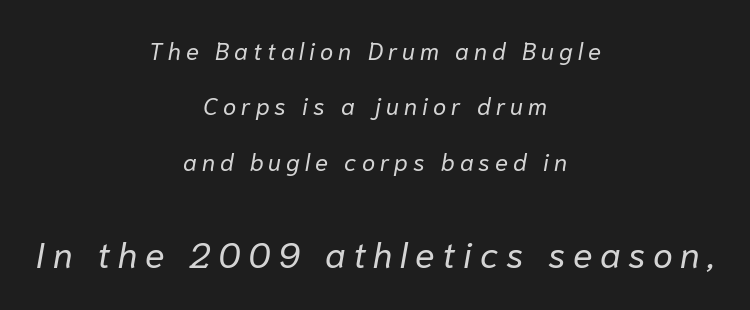
The image shows 36 px regular-weight type, italic (leaning right); set centered, loose line spacing (2.31x), unusually wide letter spacing (+0.21 em), not underlined; the second (bottom) block is 1.5x larger; low stroke contrast and a medium x-height.
